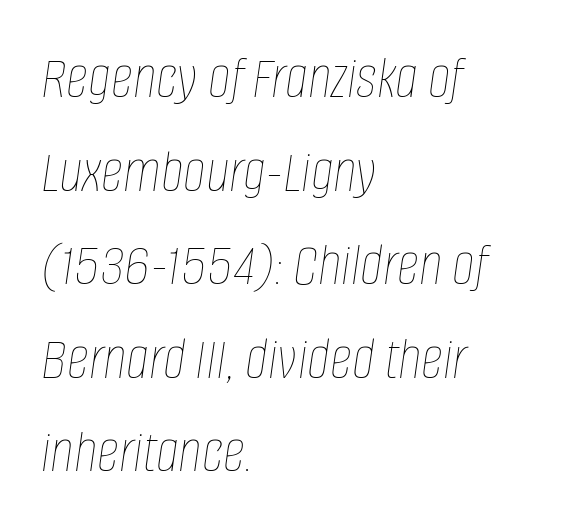
Q: Is the text bold? A: No.
Q: Is the text italic (slanted)? A: Yes, it leans right by about 8 degrees.
Q: Is the text underlined? A: No.
Q: How is the paragraph aligned? A: Left-aligned.
Q: Is the spacing between letters normal or unusually wide? A: Normal.
Q: Is the spacing between lines tight, normal or loose? A: Normal.
Q: Width (condensed, normal, or wide)? A: Condensed.
Q: Stroke contrast? A: Low.
Q: x-height? A: Large.
Q: Monospaced? A: No.
